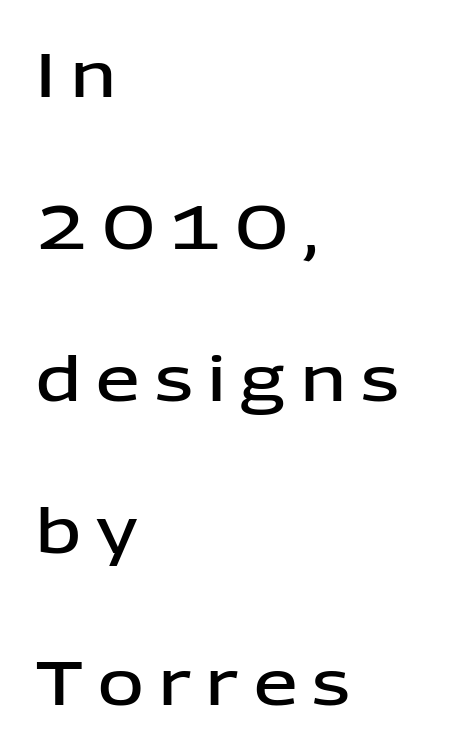
Q: Is the text bold? A: Semi-bold.
Q: Is the text italic (slanted)? A: No, it is upright.
Q: Is the typeface a serif or a sans-serif typeface? A: Sans-serif.
Q: Is the text underlined? A: No.
Q: How is the paragraph aligned? A: Left-aligned.
Q: Is the spacing between letters normal or unusually wide? A: Unusually wide.
Q: Is the spacing between lines tight, normal or loose? A: Loose.
Q: Width (condensed, normal, or wide)? A: Normal.
Q: Stroke contrast? A: Low.
Q: x-height? A: Medium.
Q: Monospaced? A: No.
